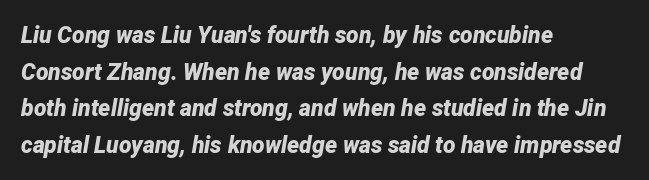
{"italic": "yes", "lean": "right", "slant_degrees": 12, "bold": "yes", "underline": "no", "align": "left", "line_spacing": "normal", "line_spacing_ratio": 1.59, "letter_spacing": "normal", "letter_spacing_em": 0.0, "glyph_px": 23}
